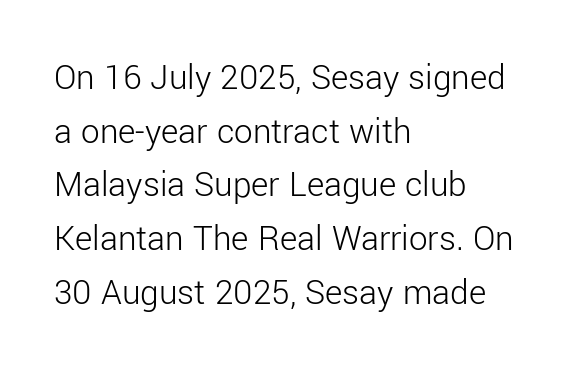
The image shows 37 px light sans-serif type, upright; set left-aligned, normal line spacing (1.45x), normal letter spacing, not underlined; low stroke contrast and a medium x-height.
